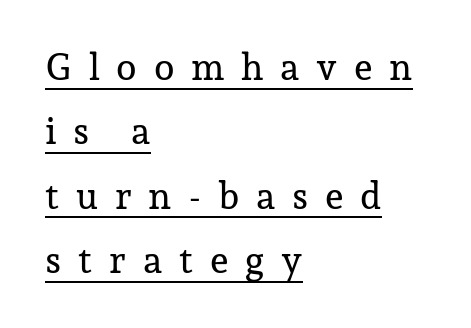
The image shows 37 px serif type, upright; set left-aligned, line spacing 1.74x, unusually wide letter spacing (+0.45 em), underlined; low stroke contrast and a medium x-height.
